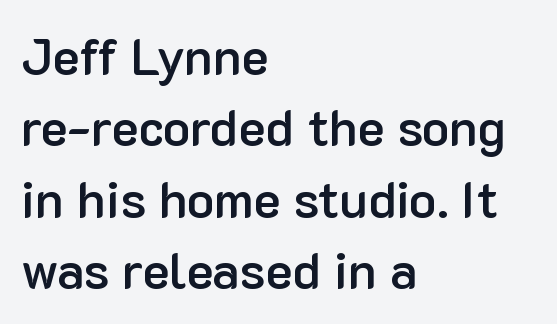
The image shows 51 px semibold sans-serif type, upright; set left-aligned, normal line spacing (1.4x), normal letter spacing, not underlined; low stroke contrast and a medium x-height.
